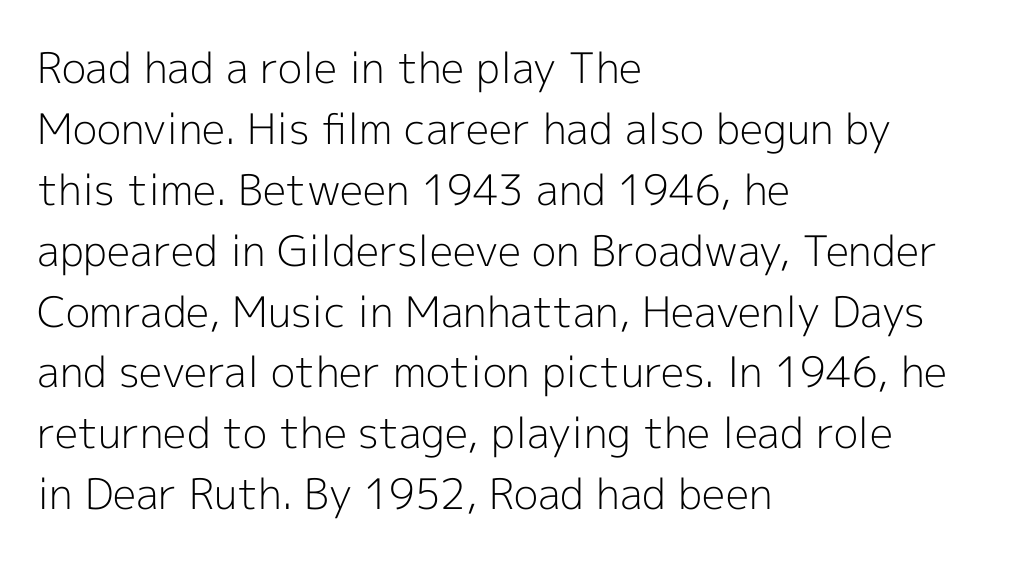
The image shows 42 px light sans-serif type, upright; set left-aligned, normal line spacing (1.45x), normal letter spacing, not underlined; a medium x-height.
